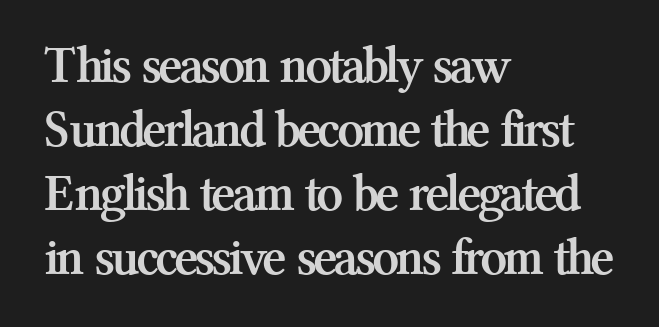
The image shows 53 px semibold serif type, upright; set left-aligned, line spacing 1.21x, normal letter spacing, not underlined; medium stroke contrast and a medium x-height.
